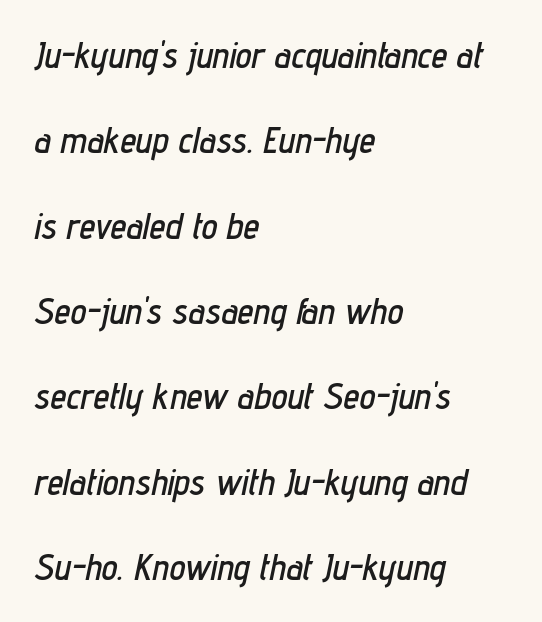
Q: Is the text italic (slanted)? A: Yes, it leans right by about 12 degrees.
Q: Is the text underlined? A: No.
Q: How is the paragraph aligned? A: Left-aligned.
Q: Is the spacing between letters normal or unusually wide? A: Normal.
Q: Is the spacing between lines tight, normal or loose? A: Loose.
Q: Width (condensed, normal, or wide)? A: Condensed.
Q: Stroke contrast? A: Low.
Q: x-height? A: Medium.
Q: Monospaced? A: No.
